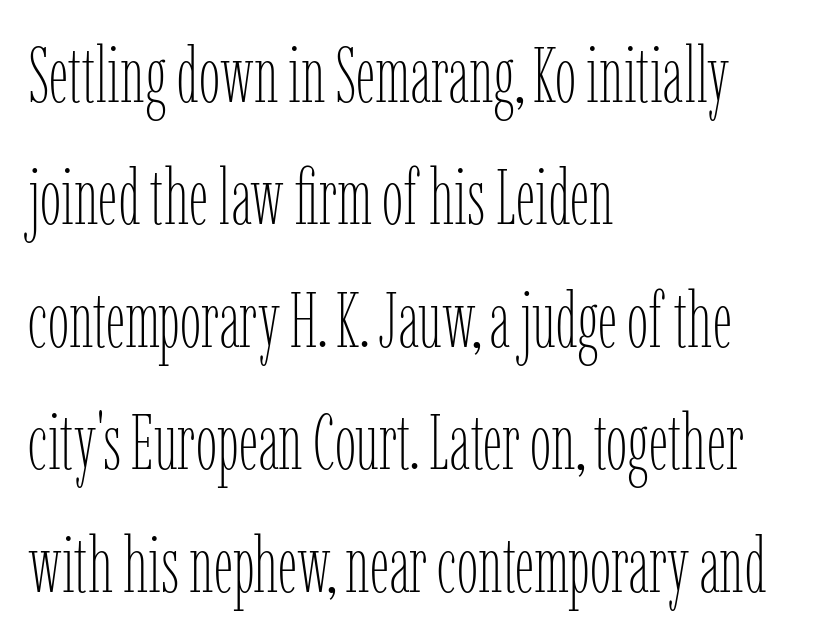
The image shows 77 px thin, condensed type, upright; set left-aligned, normal line spacing (1.59x), normal letter spacing, not underlined; low stroke contrast and a medium x-height.
